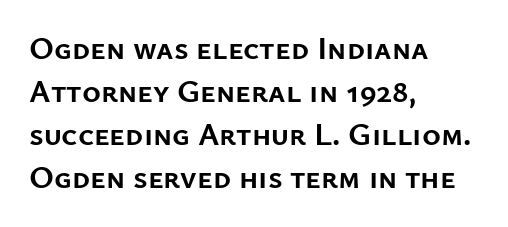
{"serif": "no", "italic": "no", "bold": "yes", "weight": "semibold", "width": "normal", "stroke_contrast": "low", "x_height": "medium", "monospaced": "no", "underline": "no", "align": "left", "line_spacing": "normal", "line_spacing_ratio": 1.34, "letter_spacing": "normal", "letter_spacing_em": 0.0, "glyph_px": 32}
